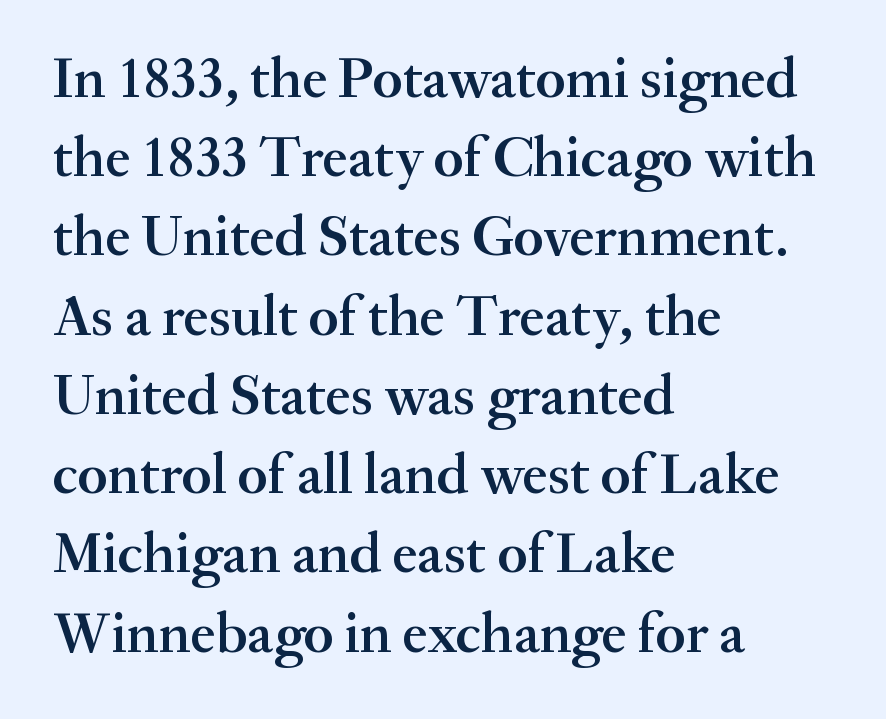
Q: Is the text bold? A: Semi-bold.
Q: Is the text italic (slanted)? A: No, it is upright.
Q: Is the typeface a serif or a sans-serif typeface? A: Serif.
Q: Is the text underlined? A: No.
Q: How is the paragraph aligned? A: Left-aligned.
Q: Is the spacing between letters normal or unusually wide? A: Normal.
Q: Is the spacing between lines tight, normal or loose? A: Normal.
Q: Width (condensed, normal, or wide)? A: Normal.
Q: Stroke contrast? A: Medium.
Q: x-height? A: Small.
Q: Monospaced? A: No.
